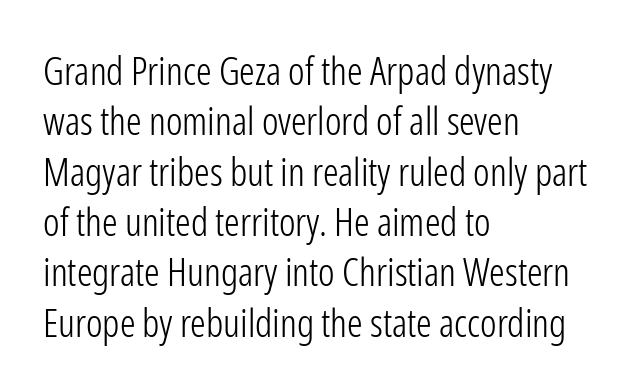
Q: Is the text bold? A: No.
Q: Is the text italic (slanted)? A: No, it is upright.
Q: Is the typeface a serif or a sans-serif typeface? A: Sans-serif.
Q: Is the text underlined? A: No.
Q: How is the paragraph aligned? A: Left-aligned.
Q: Is the spacing between letters normal or unusually wide? A: Normal.
Q: Is the spacing between lines tight, normal or loose? A: Normal.
Q: Width (condensed, normal, or wide)? A: Condensed.
Q: Stroke contrast? A: Low.
Q: x-height? A: Medium.
Q: Monospaced? A: No.
